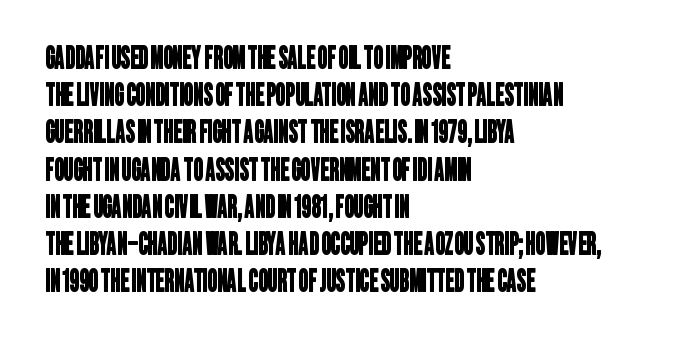
{"serif": "no", "width": "condensed", "stroke_contrast": "low", "x_height": "large", "monospaced": "no", "underline": "no", "align": "left", "line_spacing_ratio": 1.24, "letter_spacing": "normal", "letter_spacing_em": 0.0, "glyph_px": 30}
